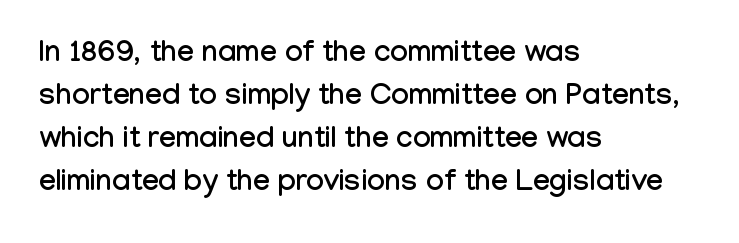
Q: Is the text italic (slanted)? A: No, it is upright.
Q: Is the typeface a serif or a sans-serif typeface? A: Sans-serif.
Q: Is the text underlined? A: No.
Q: How is the paragraph aligned? A: Left-aligned.
Q: Is the spacing between letters normal or unusually wide? A: Normal.
Q: Is the spacing between lines tight, normal or loose? A: Normal.
Q: Width (condensed, normal, or wide)? A: Condensed.
Q: Stroke contrast? A: Low.
Q: x-height? A: Medium.
Q: Monospaced? A: No.
